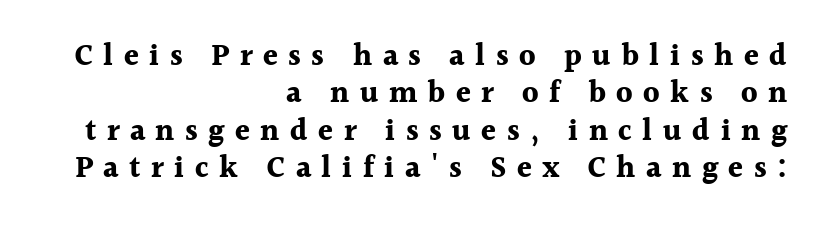
Q: Is the text bold? A: Yes.
Q: Is the text italic (slanted)? A: No, it is upright.
Q: Is the typeface a serif or a sans-serif typeface? A: Serif.
Q: Is the text underlined? A: No.
Q: How is the paragraph aligned? A: Right-aligned.
Q: Is the spacing between letters normal or unusually wide? A: Unusually wide.
Q: Is the spacing between lines tight, normal or loose? A: Normal.
Q: Width (condensed, normal, or wide)? A: Normal.
Q: x-height? A: Medium.
Q: Monospaced? A: No.
